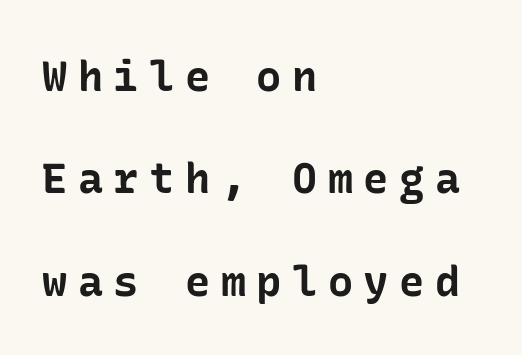
Designer's note — italics off, roman on. Lines of text with bare space underneath. Unlike a traditional serif, this face leaves its strokes unadorned. Vertical spacing — loose. The rendering uses a bold face; every stroke is thick and dark. Each line starts at the same left margin while the right side varies.
